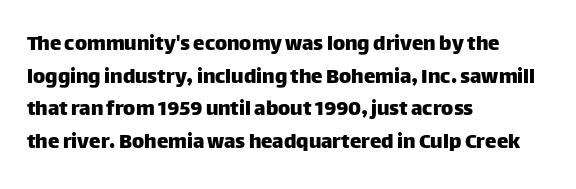
Q: Is the text italic (slanted)? A: No, it is upright.
Q: Is the text underlined? A: No.
Q: How is the paragraph aligned? A: Left-aligned.
Q: Is the spacing between letters normal or unusually wide? A: Normal.
Q: Is the spacing between lines tight, normal or loose? A: Normal.
